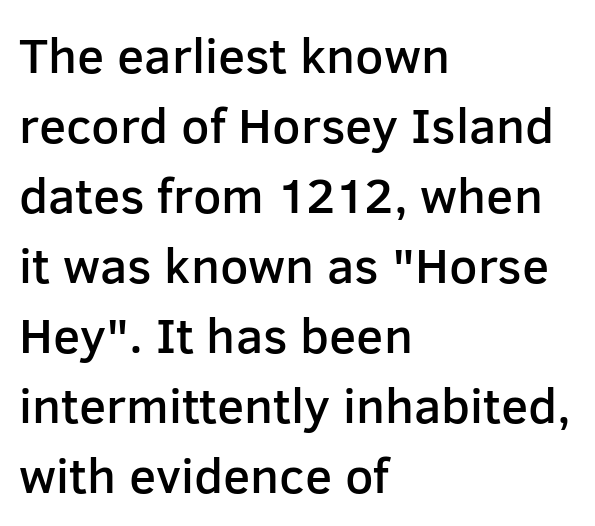
The image shows 50 px semibold sans-serif type, upright; set left-aligned, normal line spacing (1.4x), normal letter spacing, not underlined; low stroke contrast and a medium x-height.
